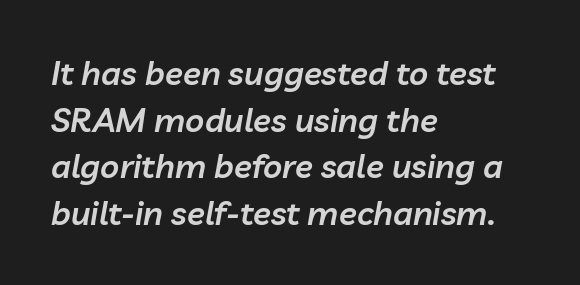
Tall strokes in this sample are angled rather than plumb. Anything drawn beneath the words? Only blank space. The passage shown is typed in a proportional face where columns would drift. Layout note: lines flush left.
